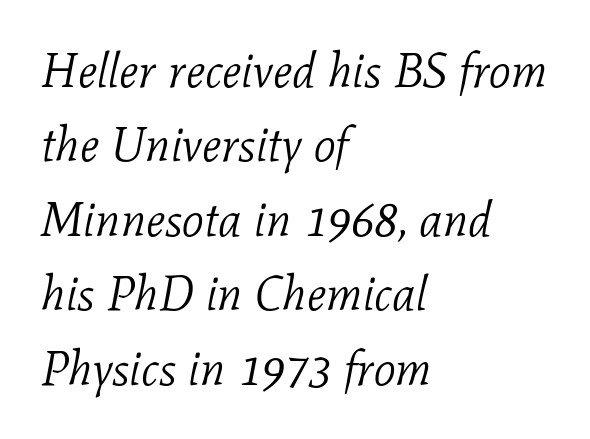
How are the letters spaced? Ordinarily, with no added tracking. The words here are not underlined. This is oblique type, the kind used for emphasis or titles. These glyphs show unthickened strokes, regular width or finer. The rendering anchors every line to the left-hand side. Letterform terminals end in serifs throughout the passage.
